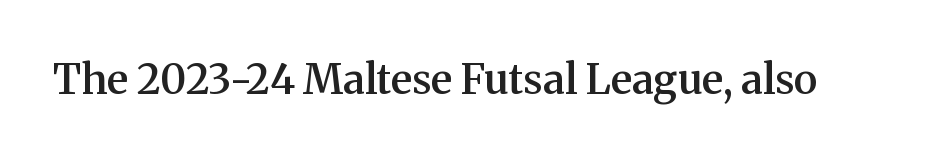
{"serif": "yes", "italic": "no", "bold": "semi", "weight": "semibold", "width": "normal", "stroke_contrast": "medium", "x_height": "medium", "monospaced": "no", "underline": "no", "letter_spacing": "normal", "letter_spacing_em": 0.0, "glyph_px": 41}
